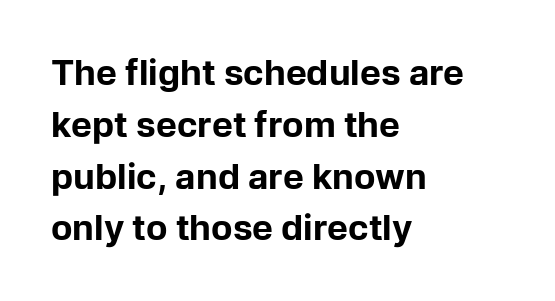
The image shows 35 px bold sans-serif type, upright; set left-aligned, normal line spacing (1.48x), normal letter spacing, not underlined; low stroke contrast and a medium x-height.
